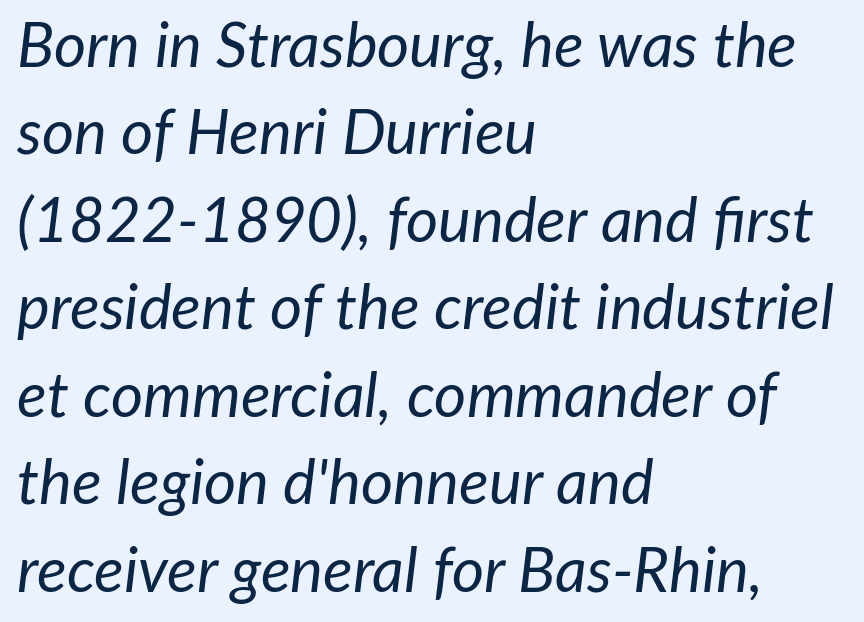
{"italic": "yes", "lean": "right", "slant_degrees": 7, "bold": "no", "weight": "regular", "width": "normal", "stroke_contrast": "low", "x_height": "medium", "monospaced": "no", "underline": "no", "align": "left", "line_spacing": "normal", "line_spacing_ratio": 1.41, "letter_spacing": "normal", "letter_spacing_em": 0.0, "glyph_px": 62}
